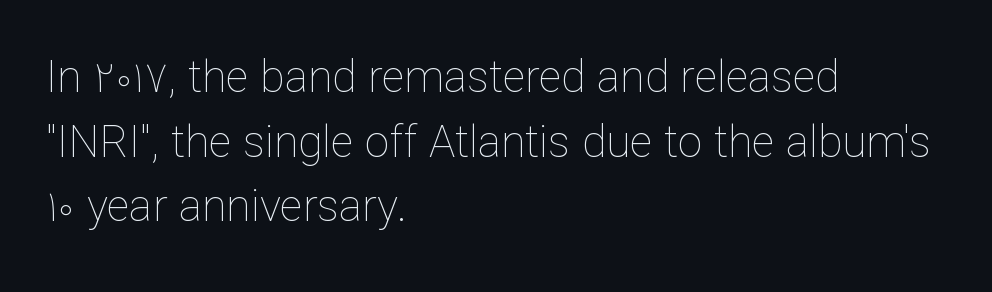
The image shows 44 px thin type, upright; set left-aligned, normal line spacing (1.47x), normal letter spacing, not underlined; low stroke contrast and a medium x-height.
